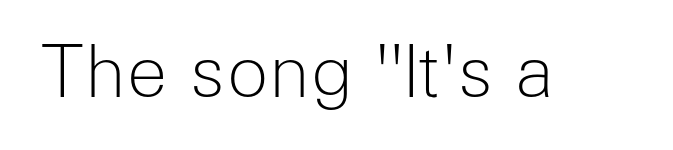
Q: Is the text bold? A: No.
Q: Is the text italic (slanted)? A: No, it is upright.
Q: Is the typeface a serif or a sans-serif typeface? A: Sans-serif.
Q: Is the text underlined? A: No.
Q: Is the spacing between letters normal or unusually wide? A: Normal.
Q: Width (condensed, normal, or wide)? A: Normal.
Q: Stroke contrast? A: Low.
Q: x-height? A: Medium.
Q: Monospaced? A: No.
